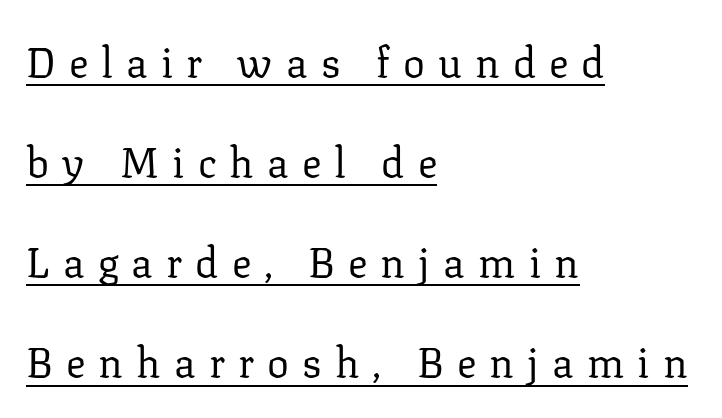
The image shows 41 px regular-weight serif type, upright; set left-aligned, loose line spacing (2.44x), unusually wide letter spacing (+0.32 em), underlined; low stroke contrast and a medium x-height.
